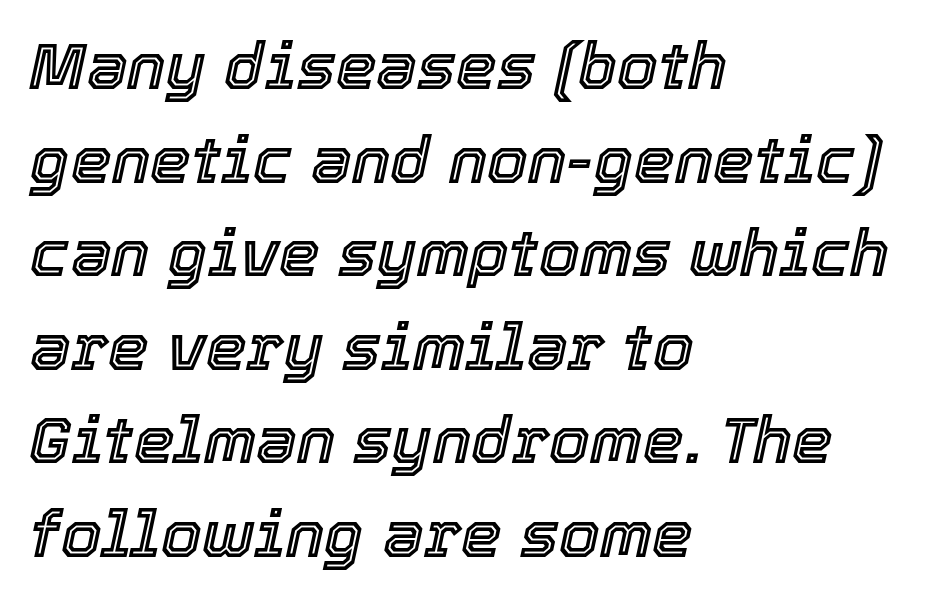
The image shows 65 px text type, italic (leaning right); set left-aligned, normal line spacing (1.44x), normal letter spacing, not underlined; a medium x-height.
